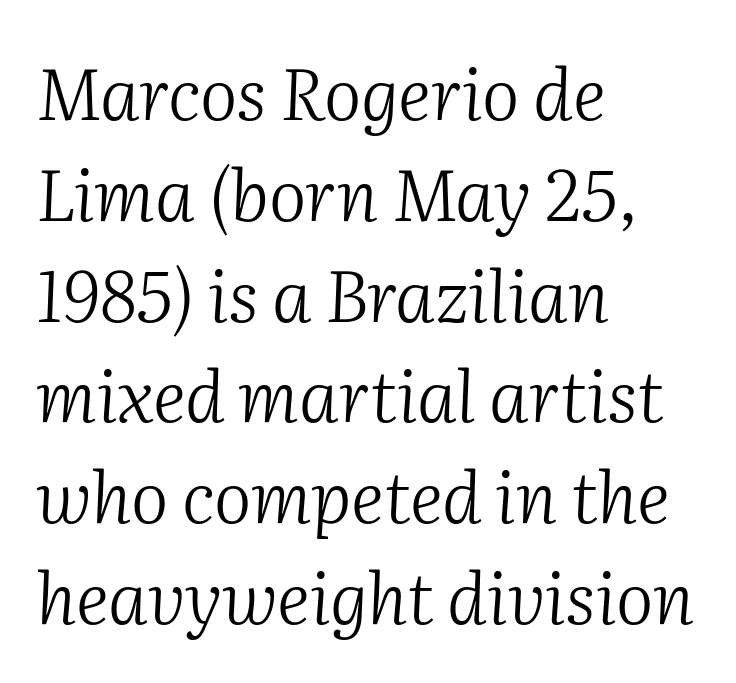
{"serif": "yes", "italic": "yes", "lean": "right", "slant_degrees": 2, "bold": "no", "weight": "light", "width": "normal", "stroke_contrast": "medium", "x_height": "medium", "monospaced": "no", "underline": "no", "align": "left", "line_spacing": "normal", "line_spacing_ratio": 1.42, "letter_spacing": "normal", "letter_spacing_em": 0.0, "glyph_px": 71}
